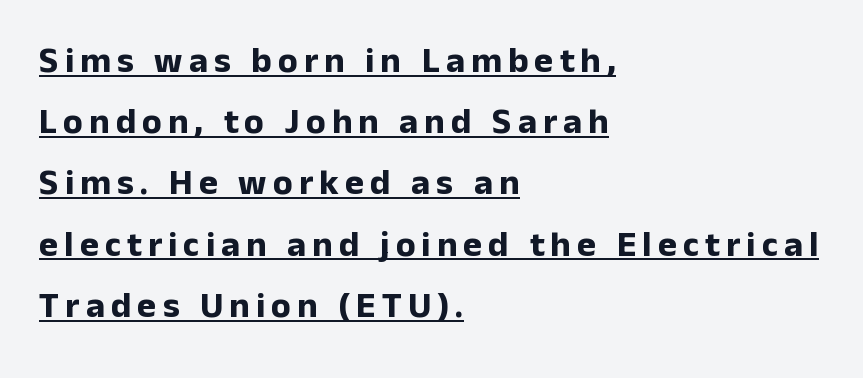
Ascenders rise straight up at ninety degrees. Layout note: lines flush left. A sans-serif font was chosen for this passage. Spacing verdict: proportional, widths tailored to each character. The strokes are fattened all the way to bold. This is underlined copy, the kind a proofreader might mark for attention.
